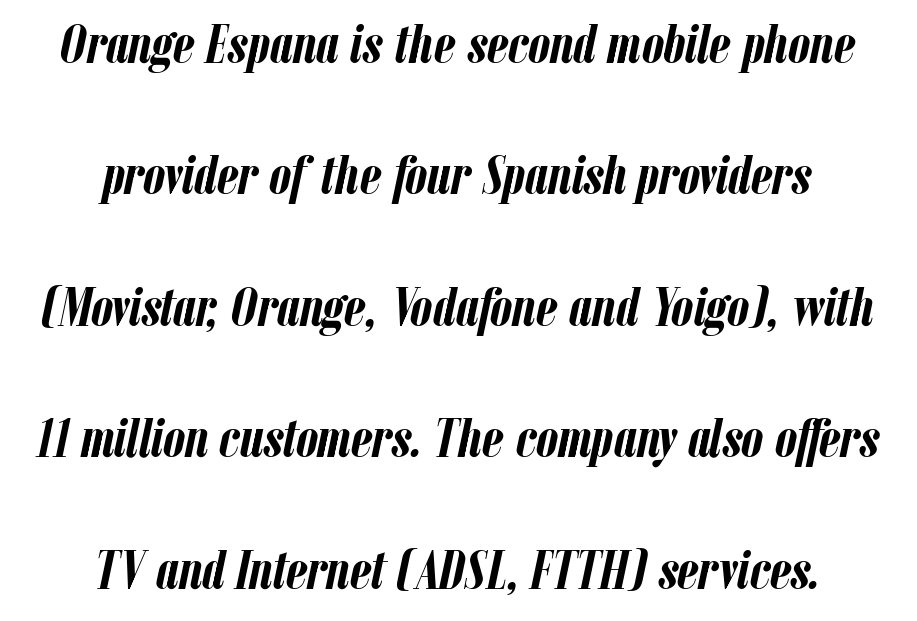
{"italic": "yes", "lean": "right", "slant_degrees": 12, "bold": "yes", "weight": "semibold", "width": "condensed", "stroke_contrast": "low", "x_height": "medium", "monospaced": "no", "underline": "no", "align": "center", "line_spacing": "loose", "line_spacing_ratio": 2.39, "letter_spacing": "normal", "letter_spacing_em": 0.0, "glyph_px": 55}
